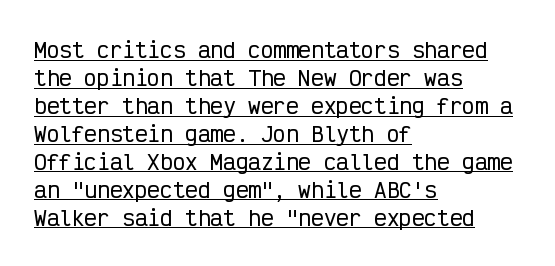
Notice how a bar underscores the lettering throughout. A typesetter would call this zero additional tracking. Do the letters lean? They stand straight. Notice how the passage keeps a crisp vertical edge on the left only. How would I describe the line gaps? Plain and ordinary.
